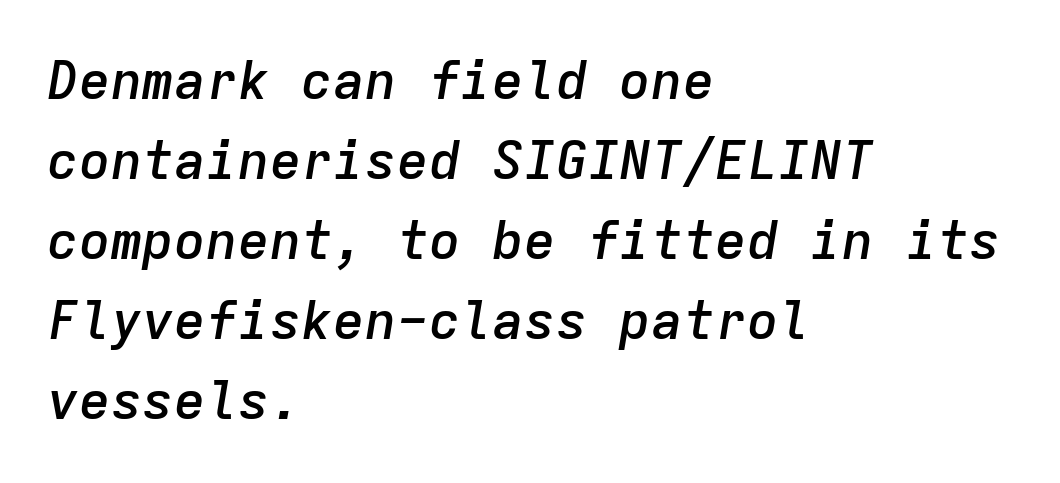
The image shows 53 px semibold type, italic (leaning right), monospaced; set left-aligned, normal line spacing (1.51x), normal letter spacing, not underlined; low stroke contrast and a medium x-height.
